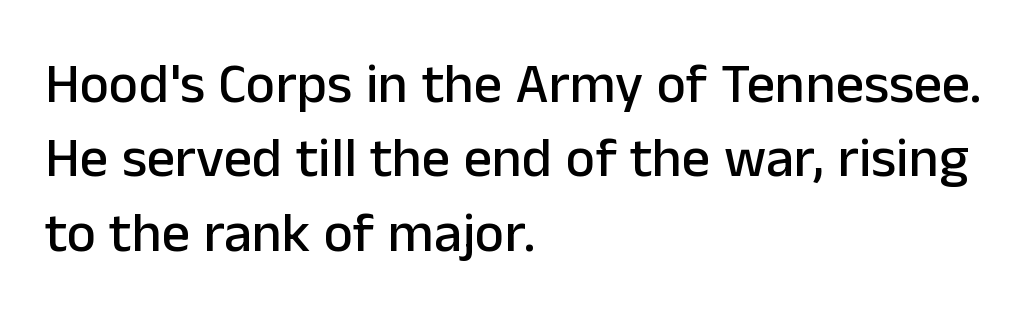
{"serif": "no", "italic": "no", "width": "normal", "stroke_contrast": "low", "x_height": "medium", "monospaced": "no", "underline": "no", "align": "left", "line_spacing": "normal", "line_spacing_ratio": 1.33, "letter_spacing": "normal", "letter_spacing_em": 0.0, "glyph_px": 56}
